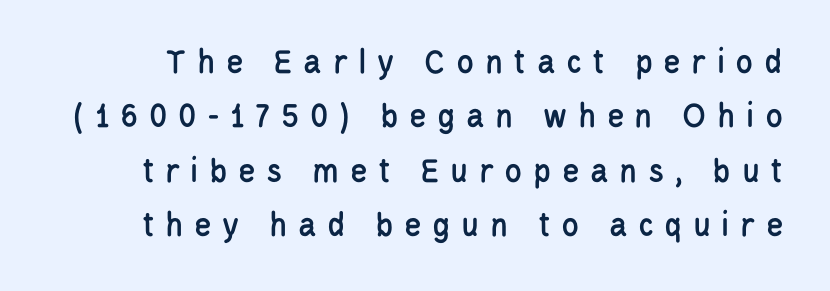
{"serif": "no", "italic": "no", "width": "condensed", "stroke_contrast": "low", "x_height": "large", "monospaced": "no", "underline": "no", "line_spacing": "normal", "line_spacing_ratio": 1.51, "letter_spacing": "wide", "letter_spacing_em": 0.29, "glyph_px": 36}
